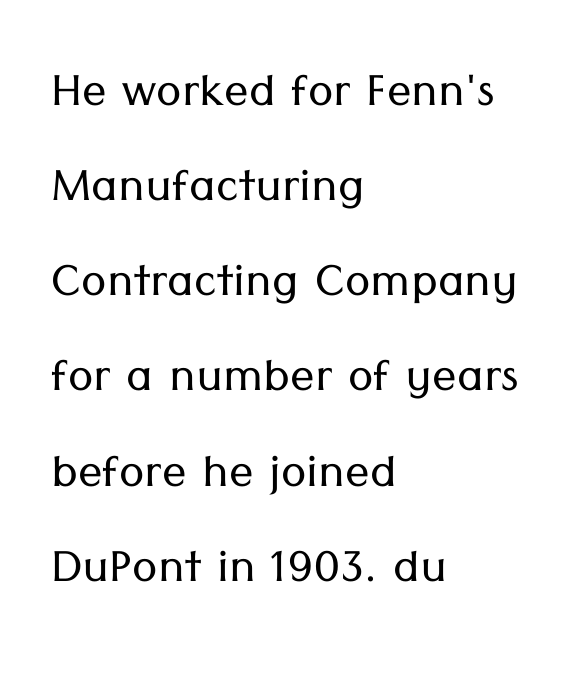
{"serif": "no", "italic": "no", "bold": "no", "weight": "light", "width": "normal", "stroke_contrast": "low", "x_height": "medium", "monospaced": "no", "underline": "no", "align": "left", "line_spacing": "normal", "line_spacing_ratio": 1.56, "letter_spacing": "normal", "letter_spacing_em": 0.0, "glyph_px": 61}
